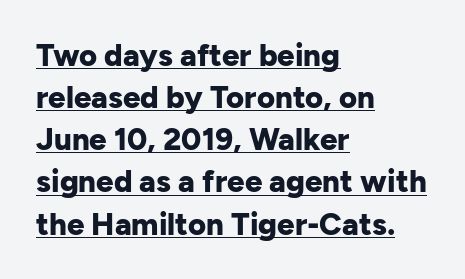
{"serif": "no", "italic": "no", "bold": "yes", "weight": "bold", "width": "normal", "stroke_contrast": "low", "x_height": "medium", "monospaced": "no", "underline": "yes", "align": "left", "line_spacing": "normal", "line_spacing_ratio": 1.36, "letter_spacing": "normal", "letter_spacing_em": 0.0, "glyph_px": 31}
